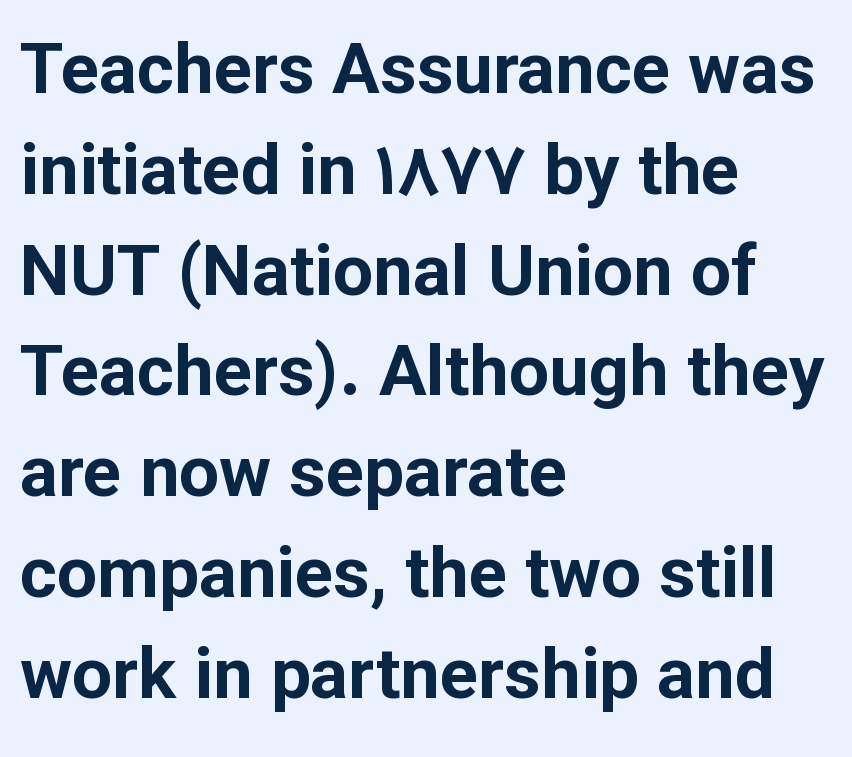
{"serif": "no", "italic": "no", "bold": "yes", "weight": "bold", "width": "normal", "stroke_contrast": "low", "x_height": "medium", "monospaced": "no", "underline": "no", "align": "left", "line_spacing": "normal", "line_spacing_ratio": 1.42, "letter_spacing": "normal", "letter_spacing_em": 0.0, "glyph_px": 71}
